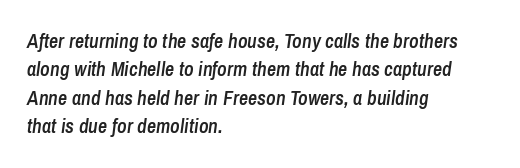
{"italic": "yes", "lean": "right", "slant_degrees": 8, "bold": "semi", "underline": "no", "align": "left", "line_spacing": "normal", "line_spacing_ratio": 1.42, "letter_spacing": "normal", "letter_spacing_em": 0.0, "glyph_px": 20}
